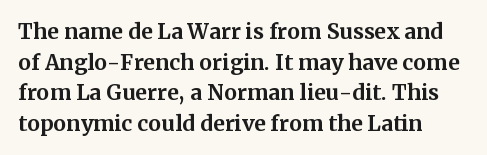
{"italic": "no", "bold": "yes", "underline": "no", "align": "left", "line_spacing": "normal", "line_spacing_ratio": 1.46, "letter_spacing": "normal", "letter_spacing_em": 0.0, "glyph_px": 21}
